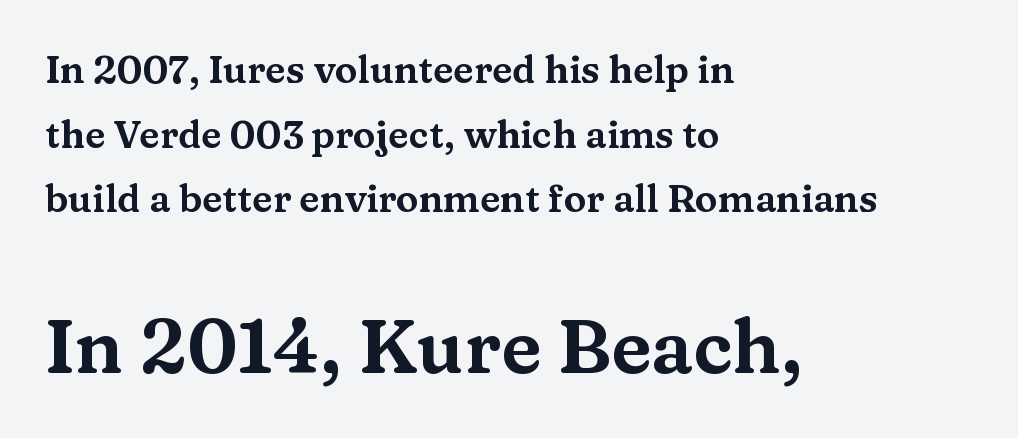
The baseline area is clear. Yep, those are serifs on the letters. These lines keep a tight, regular rhythm from letter to letter. Compared with typical paragraphs, the rows here are spaced about the same. Tall strokes in this sample are plumb rather than angled. Size hierarchy here favors the trailing block over the leading one.
